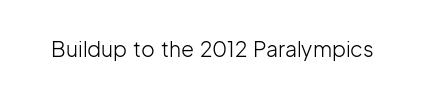
Q: Is the text bold? A: No.
Q: Is the text italic (slanted)? A: No, it is upright.
Q: Is the text underlined? A: No.
Q: Is the spacing between letters normal or unusually wide? A: Normal.
